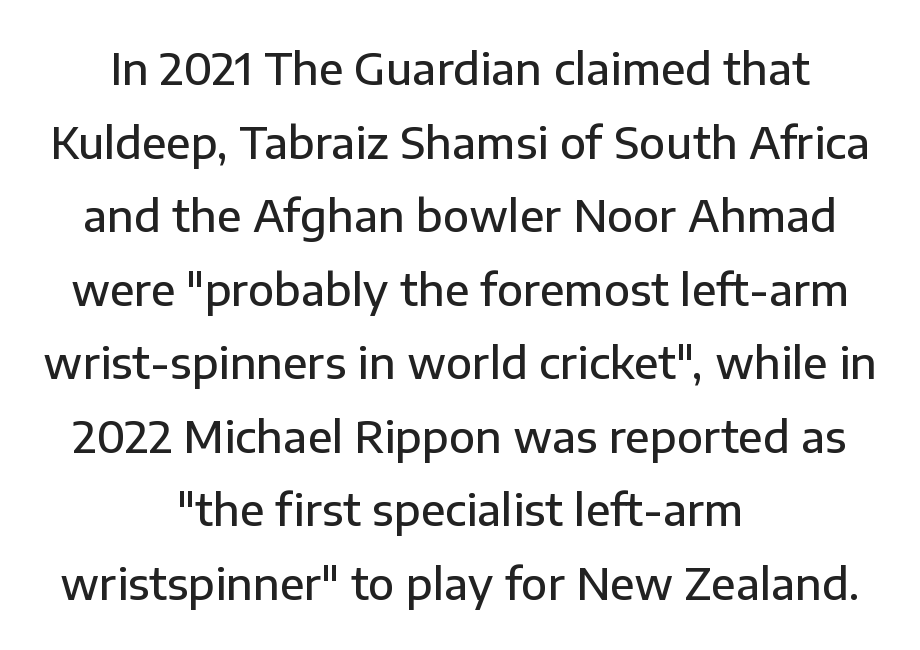
The image shows 43 px semibold sans-serif type, upright; set centered, line spacing 1.71x, normal letter spacing, not underlined; low stroke contrast and a medium x-height.
